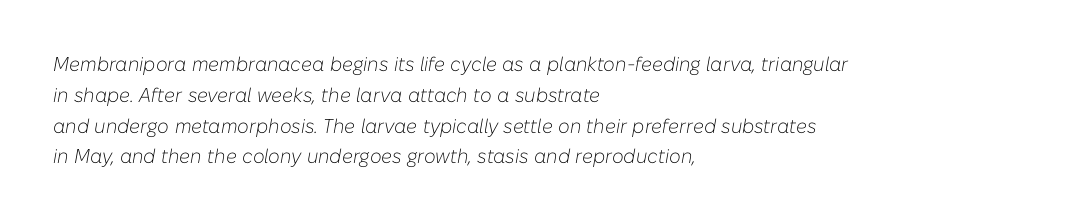
Q: Is the text bold? A: No.
Q: Is the text italic (slanted)? A: Yes, it leans right by about 10 degrees.
Q: Is the text underlined? A: No.
Q: How is the paragraph aligned? A: Left-aligned.
Q: Is the spacing between letters normal or unusually wide? A: Normal.
Q: Is the spacing between lines tight, normal or loose? A: Normal.
